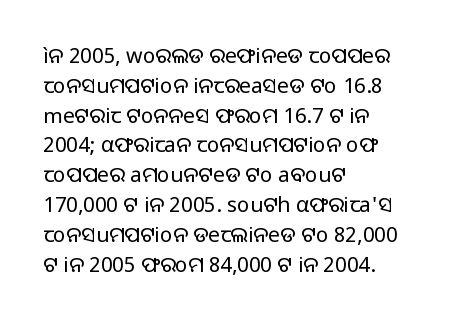
Quick note: interline space is typical. Nothing unusual about the tracking: characters are spaced as the font intends. Unmarked baselines from the first word to the last. No italicization has been applied; the sample stays upright.
